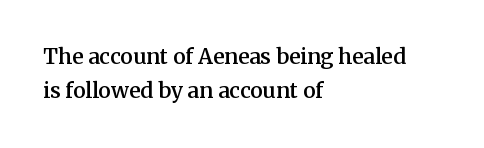
{"italic": "no", "bold": "semi", "underline": "no", "align": "left", "line_spacing": "normal", "line_spacing_ratio": 1.63, "letter_spacing": "normal", "letter_spacing_em": 0.0, "glyph_px": 21}
